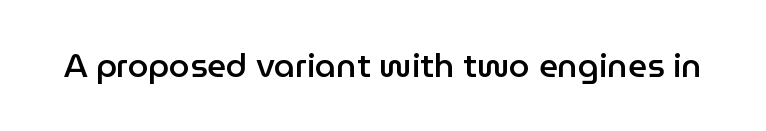
These lines keep a tight, regular rhythm from letter to letter. Do the characters align in a grid? No, the font is proportional. Only glyphs here, with clear space below each row. The font's upright variant was chosen for this text.
